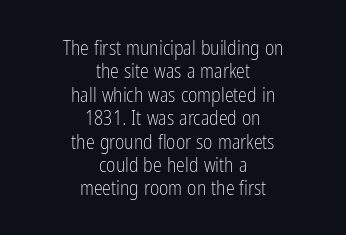
{"italic": "no", "bold": "no", "underline": "no", "align": "center", "line_spacing_ratio": 1.17, "letter_spacing": "normal", "letter_spacing_em": 0.0, "glyph_px": 20}
